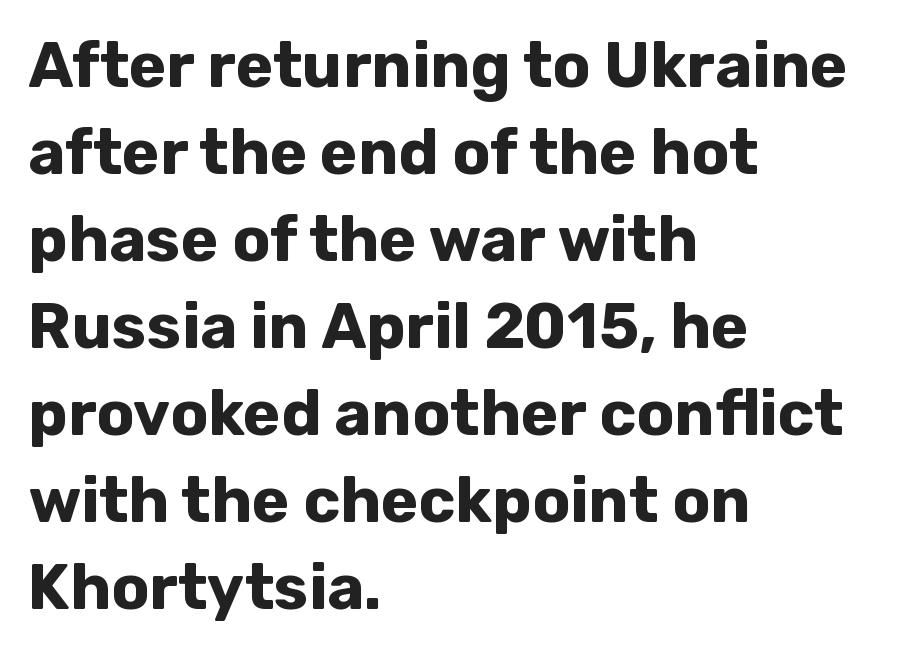
Q: Is the text bold? A: Yes.
Q: Is the text italic (slanted)? A: No, it is upright.
Q: Is the typeface a serif or a sans-serif typeface? A: Sans-serif.
Q: Is the text underlined? A: No.
Q: How is the paragraph aligned? A: Left-aligned.
Q: Is the spacing between letters normal or unusually wide? A: Normal.
Q: Is the spacing between lines tight, normal or loose? A: Normal.
Q: Width (condensed, normal, or wide)? A: Normal.
Q: Stroke contrast? A: Low.
Q: x-height? A: Medium.
Q: Monospaced? A: No.
